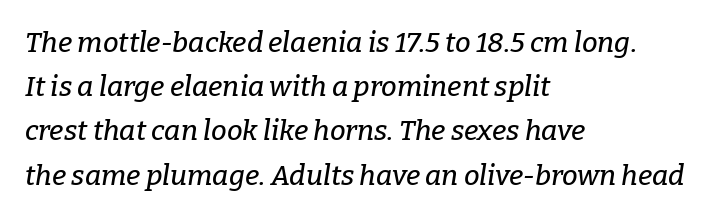
{"serif": "yes", "italic": "yes", "lean": "right", "slant_degrees": 9, "width": "normal", "stroke_contrast": "low", "x_height": "medium", "monospaced": "no", "underline": "no", "align": "left", "line_spacing": "normal", "line_spacing_ratio": 1.58, "letter_spacing": "normal", "letter_spacing_em": 0.0, "glyph_px": 28}
